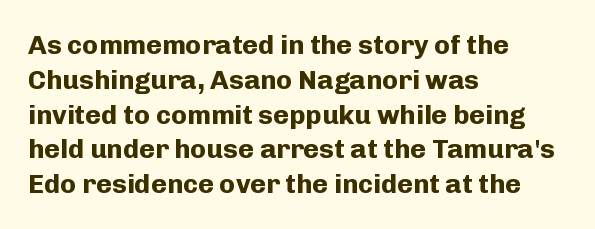
The image shows 27 px bold type, upright; set left-aligned, normal line spacing (1.29x), normal letter spacing, not underlined.
